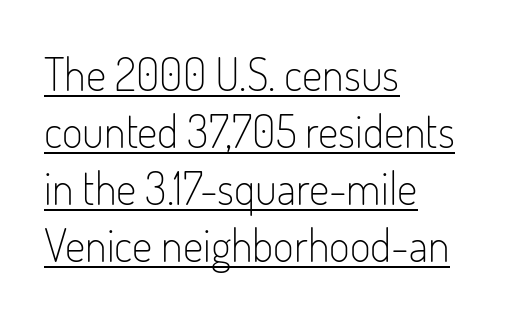
The image shows 45 px light, condensed sans-serif type, upright; set left-aligned, normal line spacing (1.27x), normal letter spacing, underlined; low stroke contrast and a small x-height.
